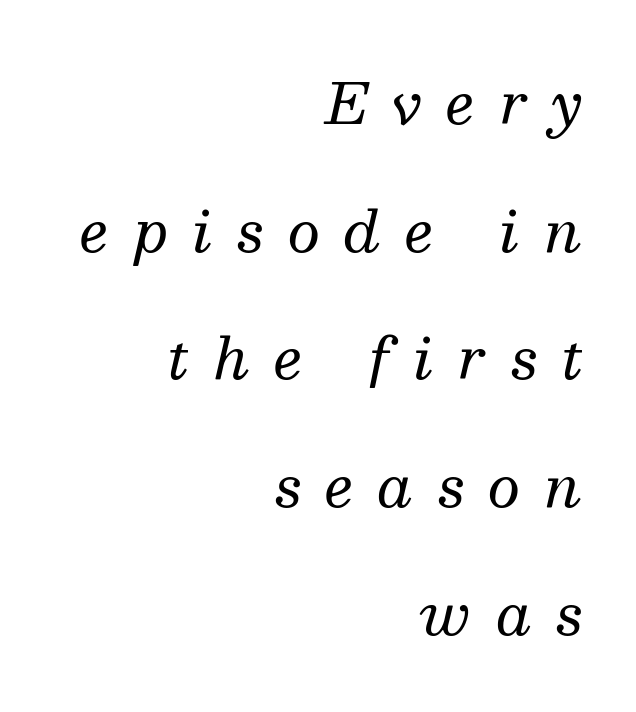
Q: Is the text bold? A: No.
Q: Is the text italic (slanted)? A: Yes, it leans right by about 13 degrees.
Q: Is the typeface a serif or a sans-serif typeface? A: Serif.
Q: Is the text underlined? A: No.
Q: How is the paragraph aligned? A: Right-aligned.
Q: Is the spacing between letters normal or unusually wide? A: Unusually wide.
Q: Is the spacing between lines tight, normal or loose? A: Loose.
Q: Width (condensed, normal, or wide)? A: Normal.
Q: Stroke contrast? A: Medium.
Q: x-height? A: Medium.
Q: Monospaced? A: No.
